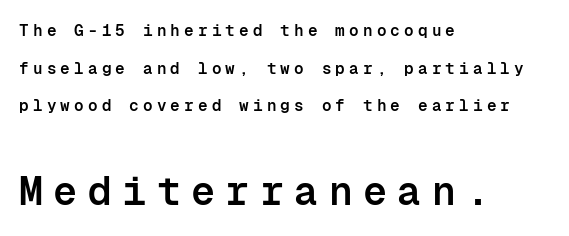
{"serif": "no", "italic": "no", "bold": "semi", "weight": "semibold", "width": "normal", "stroke_contrast": "low", "x_height": "medium", "monospaced": "yes", "underline": "no", "align": "left", "line_spacing": "loose", "line_spacing_ratio": 2.35, "letter_spacing": "wide", "letter_spacing_em": 0.26, "larger_block": "second", "size_ratio": 2.5, "glyph_px": 40}
